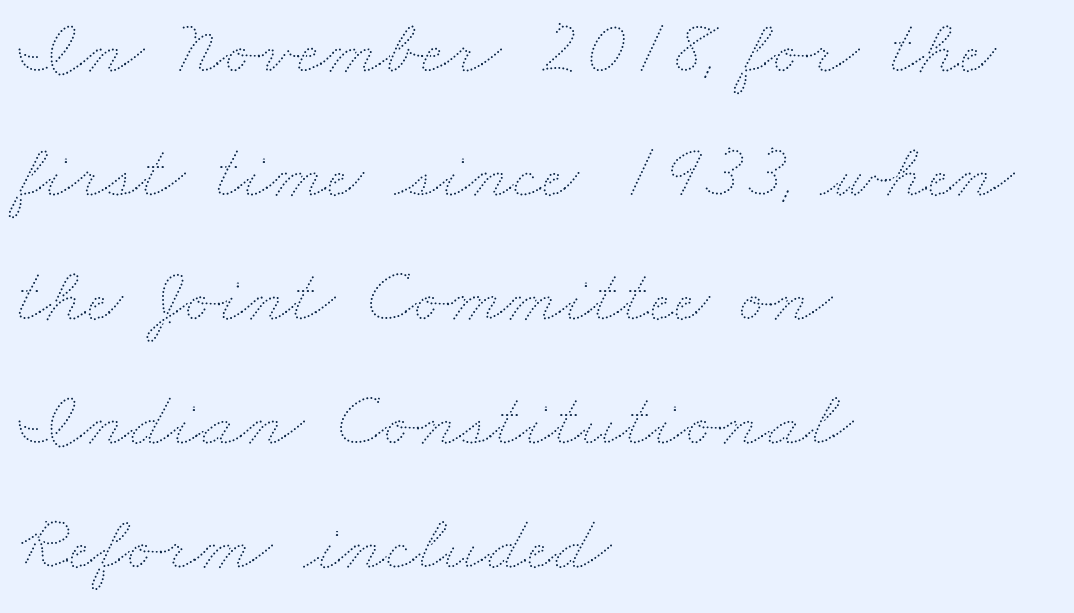
{"bold": "no", "weight": "thin", "width": "wide", "stroke_contrast": "medium", "x_height": "small", "monospaced": "no", "underline": "no", "align": "left", "line_spacing": "normal", "line_spacing_ratio": 1.57, "letter_spacing": "normal", "letter_spacing_em": 0.0, "glyph_px": 79}
